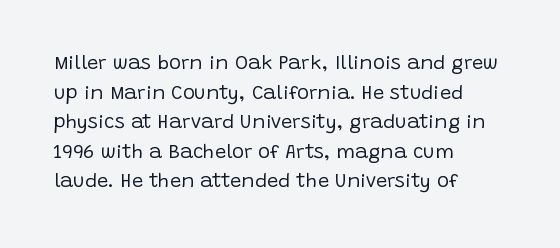
The image shows 20 px text type, upright; set left-aligned, normal line spacing (1.48x), normal letter spacing, not underlined.
